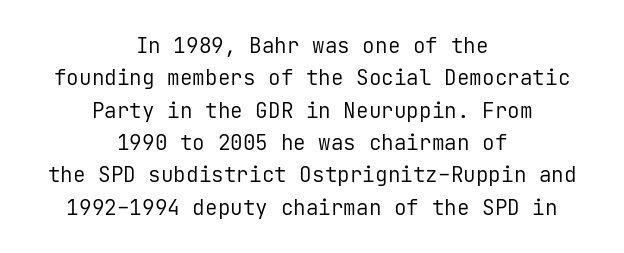
Is the stroke heavy? The answer is a plain regular-or-lighter. In terms of leading, this rendering sits right in the middle. The lines are quadded center. No extra tracking has been applied to these lines. Posture: straight, roman, zero tilt.
